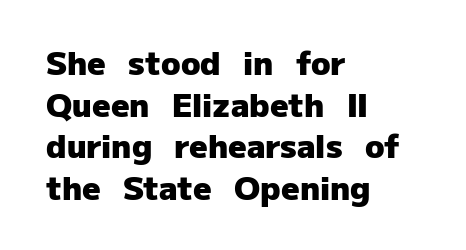
The image shows 32 px heavy sans-serif type, upright; set left-aligned, normal line spacing (1.3x), normal letter spacing, not underlined; low stroke contrast and a medium x-height.
